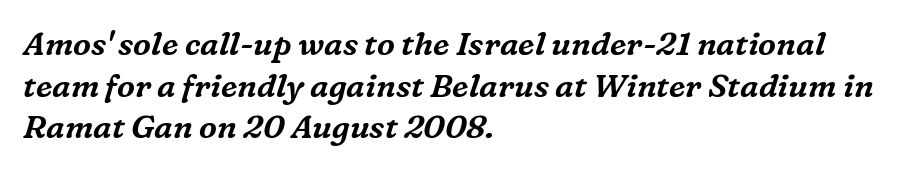
Inter-character spacing is left at the font's built-in metrics. A student would call this left alignment; a typographer would say flush left, rag right. Is there much room between lines? A standard amount, neither cramped nor airy. There's an unmistakable incline to the writing here. The face used here is seriffed, in the tradition of book romans. This rendering features lettering with no underline.
